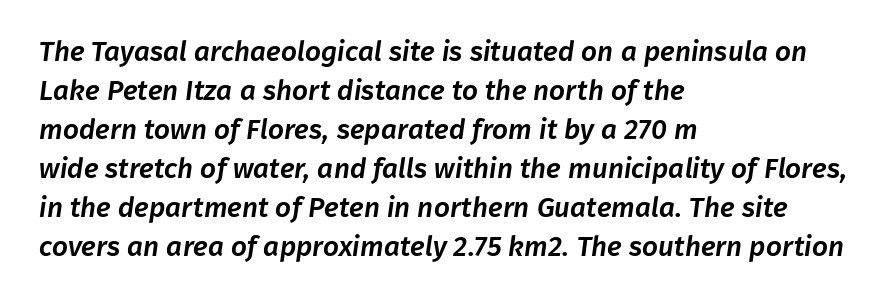
The image shows 28 px sans-serif type; set left-aligned, normal line spacing (1.39x), normal letter spacing, not underlined; low stroke contrast and a medium x-height.
